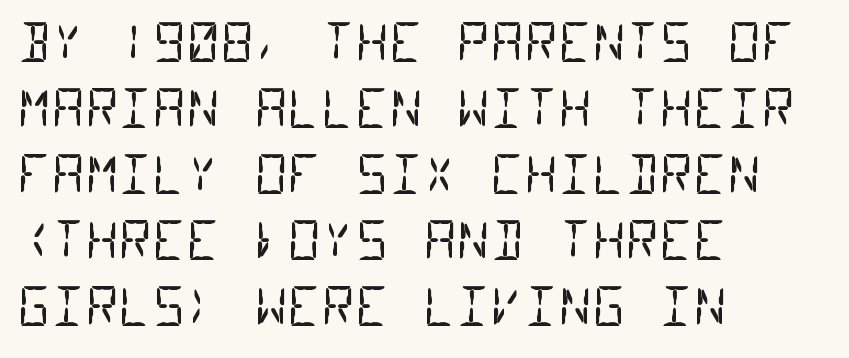
Is the type heavy? It reads as light-to-regular instead. Does the copy run flush right? No — it runs flush left. Spacing verdict: monospaced, one width for all characters. Decoration check: the copy has no underline. This sample uses a sans-serif face. A typesetter would call this zero additional tracking.
